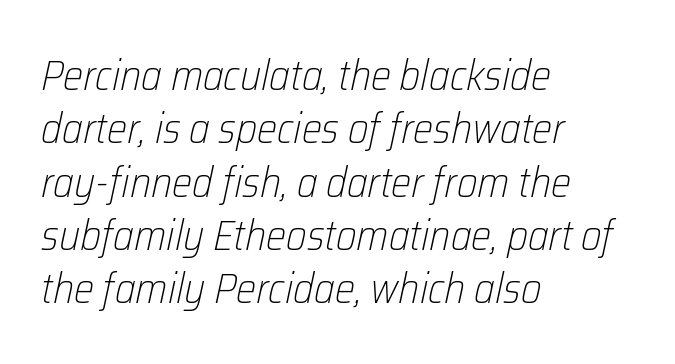
{"italic": "yes", "lean": "right", "slant_degrees": 12, "bold": "no", "weight": "light", "width": "condensed", "stroke_contrast": "low", "x_height": "medium", "monospaced": "no", "underline": "no", "align": "left", "line_spacing_ratio": 1.24, "letter_spacing": "normal", "letter_spacing_em": 0.0, "glyph_px": 43}
